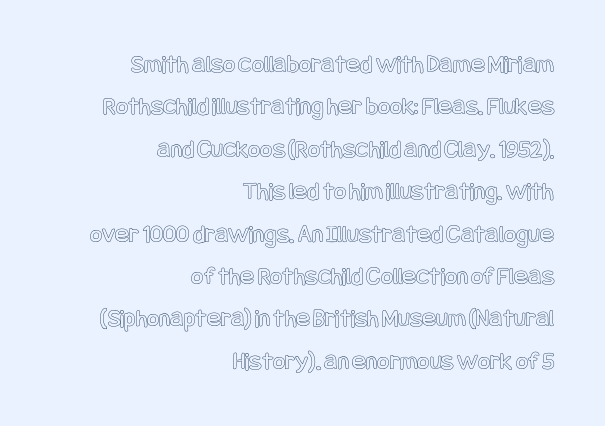
Q: Is the text italic (slanted)? A: No, it is upright.
Q: Is the text underlined? A: No.
Q: How is the paragraph aligned? A: Right-aligned.
Q: Is the spacing between letters normal or unusually wide? A: Normal.
Q: Is the spacing between lines tight, normal or loose? A: Normal.
